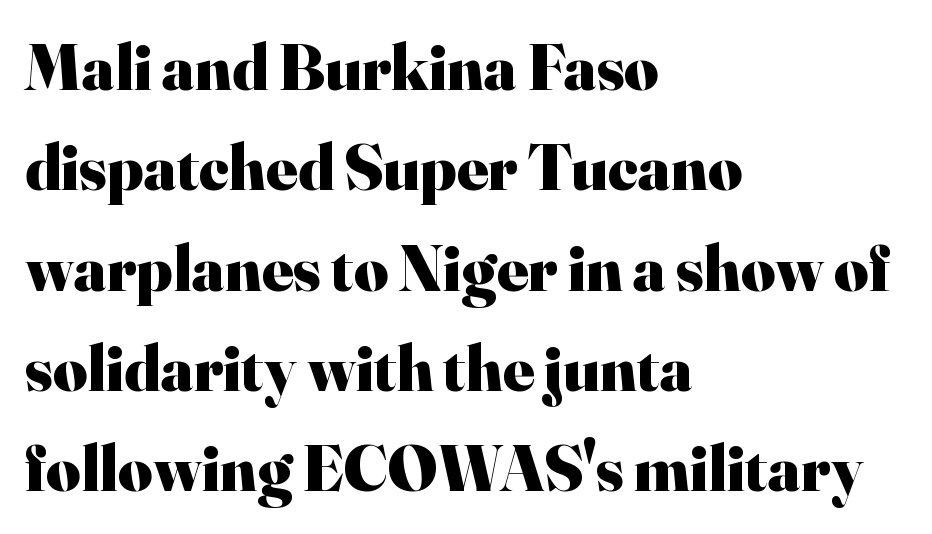
{"serif": "yes", "italic": "no", "bold": "yes", "weight": "heavy", "width": "normal", "stroke_contrast": "high", "x_height": "small", "monospaced": "no", "underline": "no", "align": "left", "line_spacing": "normal", "line_spacing_ratio": 1.52, "letter_spacing": "normal", "letter_spacing_em": 0.0, "glyph_px": 66}
